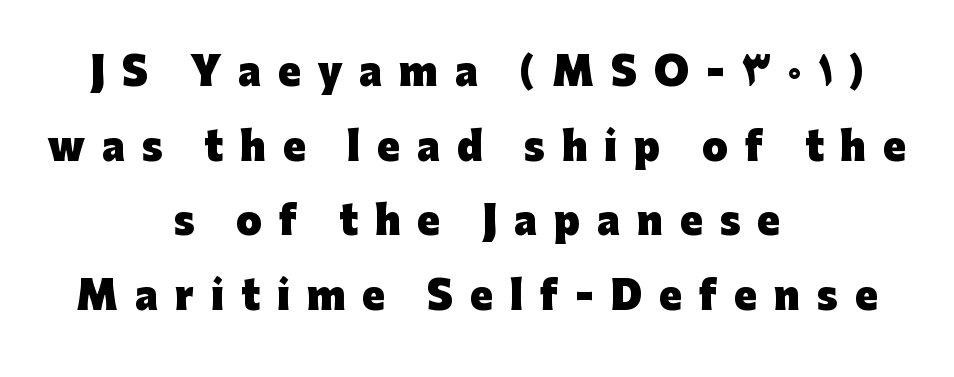
The image shows 37 px heavy sans-serif type, upright; set centered, loose line spacing (2.02x), unusually wide letter spacing (+0.46 em), not underlined; low stroke contrast and a medium x-height.
